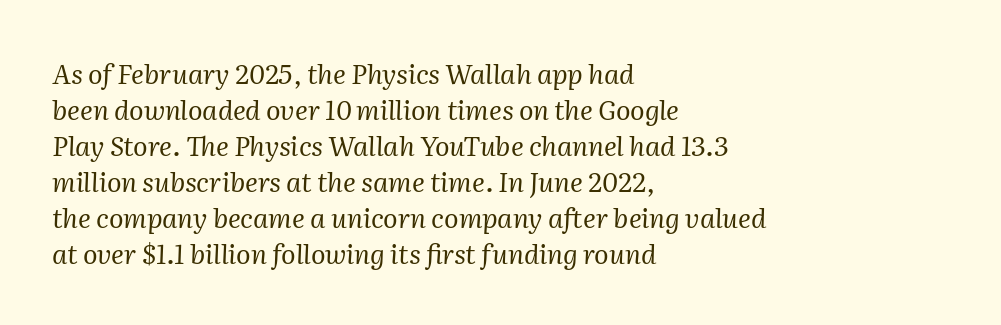
The ragged edge is on the right, which tells us the setting is flush left. No letter is thick-stroked: the sample isn't bold. Nobody drew a line under any word here. This sample keeps an unexceptional amount of space between lines. Is the letter spacing exaggerated? No — it looks like the ordinary default.
